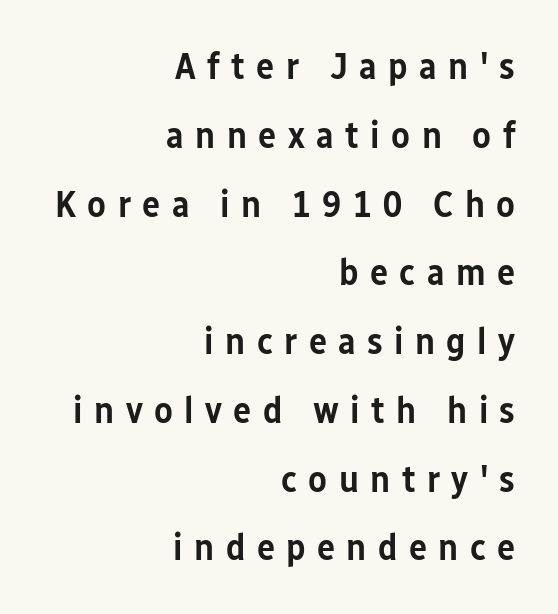
Rendered with straight, roman letterforms. The letters are semibold — heavier than regular but short of a full bold. Spacing between characters has been opened up far beyond the box default. Layout note: lines flush right. This rendering features lettering with no underline. The letters carry no serifs — their stems end cleanly without finishing strokes.
